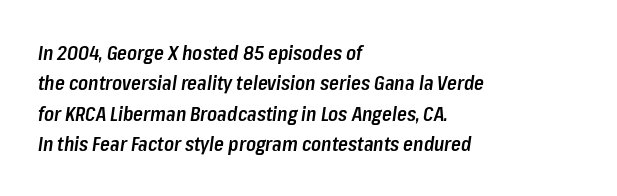
The image shows 20 px text type, italic (leaning right); set left-aligned, normal line spacing (1.52x), normal letter spacing, not underlined.
